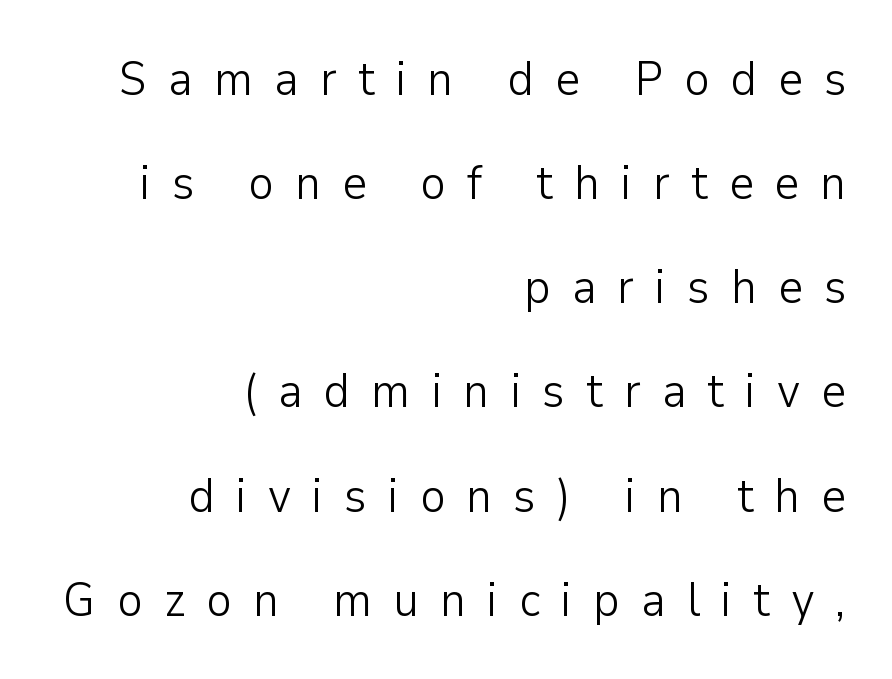
Q: Is the text bold? A: No.
Q: Is the text italic (slanted)? A: No, it is upright.
Q: Is the typeface a serif or a sans-serif typeface? A: Sans-serif.
Q: Is the text underlined? A: No.
Q: How is the paragraph aligned? A: Right-aligned.
Q: Is the spacing between letters normal or unusually wide? A: Unusually wide.
Q: Is the spacing between lines tight, normal or loose? A: Loose.
Q: Width (condensed, normal, or wide)? A: Normal.
Q: Stroke contrast? A: Low.
Q: x-height? A: Medium.
Q: Monospaced? A: No.
